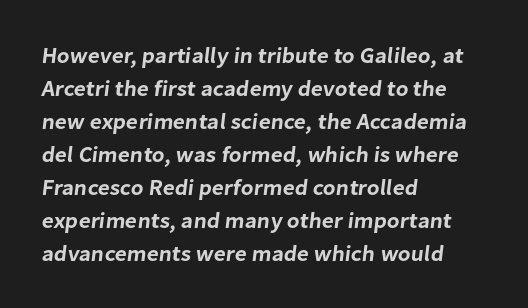
The image shows 22 px text type; set left-aligned, normal line spacing (1.5x), normal letter spacing, not underlined.
